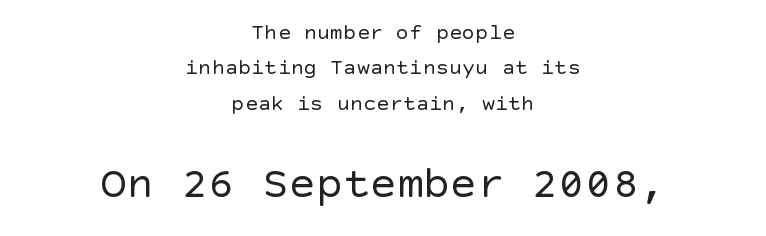
Q: Is the text bold? A: No.
Q: Is the text italic (slanted)? A: No, it is upright.
Q: Is the typeface a serif or a sans-serif typeface? A: Sans-serif.
Q: Is the text underlined? A: No.
Q: How is the paragraph aligned? A: Centered.
Q: Is the spacing between letters normal or unusually wide? A: Normal.
Q: Is the spacing between lines tight, normal or loose? A: Normal.
Q: Which block of text is set in a larger size, the first (top) or the second (bottom)? A: The second (bottom) one.
Q: Width (condensed, normal, or wide)? A: Normal.
Q: x-height? A: Large.
